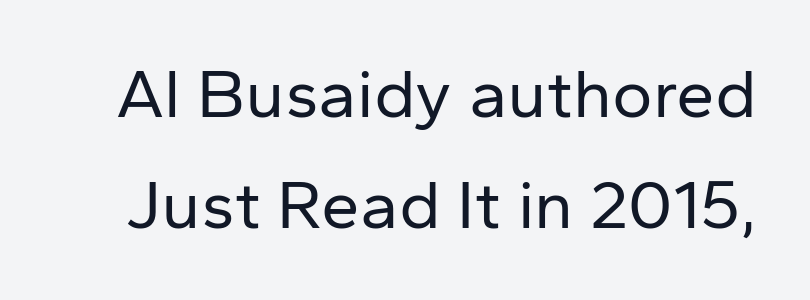
Q: Is the text bold? A: No.
Q: Is the text italic (slanted)? A: No, it is upright.
Q: Is the typeface a serif or a sans-serif typeface? A: Sans-serif.
Q: Is the text underlined? A: No.
Q: Is the spacing between letters normal or unusually wide? A: Normal.
Q: Is the spacing between lines tight, normal or loose? A: Normal.
Q: Width (condensed, normal, or wide)? A: Normal.
Q: Stroke contrast? A: Low.
Q: x-height? A: Medium.
Q: Monospaced? A: No.
